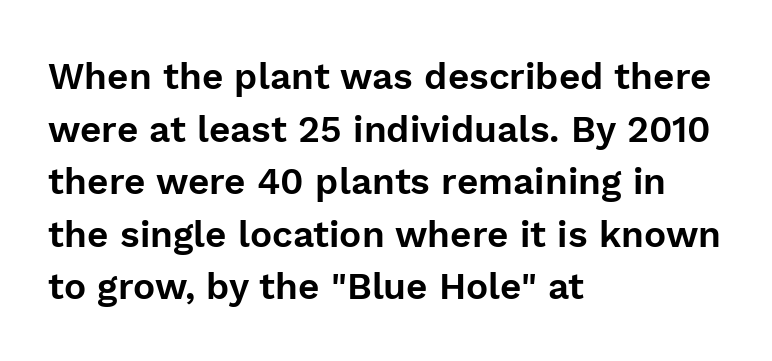
The image shows 37 px sans-serif type, upright; set left-aligned, normal line spacing (1.42x), normal letter spacing, not underlined; low stroke contrast and a medium x-height.
